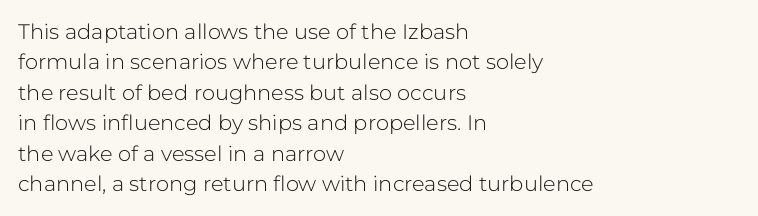
The image shows 21 px text type, upright; set left-aligned, normal line spacing (1.45x), normal letter spacing, not underlined.
